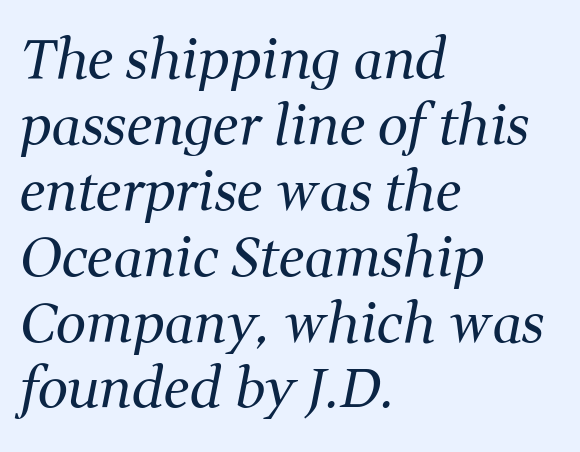
{"serif": "yes", "italic": "yes", "lean": "right", "slant_degrees": 11, "bold": "no", "weight": "regular", "width": "normal", "stroke_contrast": "medium", "x_height": "medium", "monospaced": "no", "underline": "no", "align": "left", "line_spacing_ratio": 1.22, "letter_spacing": "normal", "letter_spacing_em": 0.0, "glyph_px": 54}
